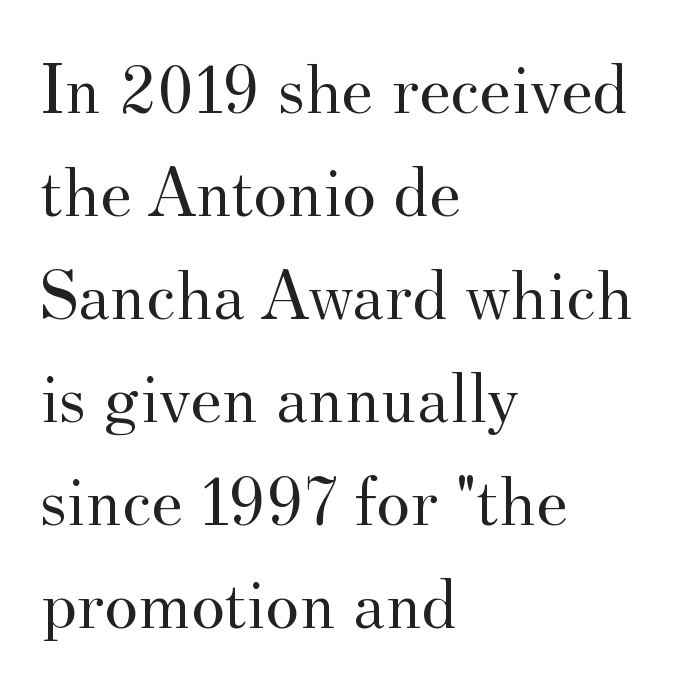
The image shows 72 px regular-weight serif type, upright; set left-aligned, normal line spacing (1.43x), normal letter spacing, not underlined; medium stroke contrast and a small x-height.
